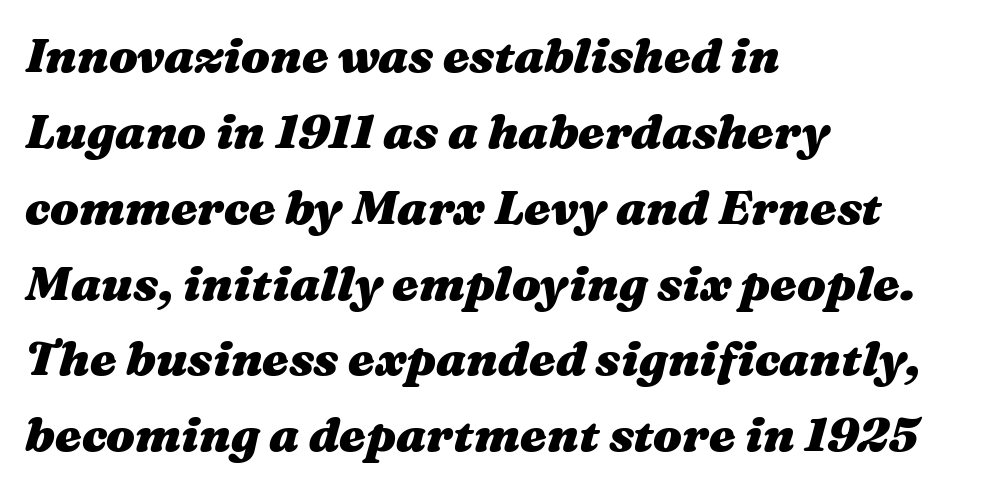
{"italic": "yes", "lean": "right", "slant_degrees": 16, "bold": "yes", "weight": "heavy", "width": "wide", "stroke_contrast": "medium", "x_height": "medium", "monospaced": "no", "underline": "no", "align": "left", "line_spacing": "normal", "line_spacing_ratio": 1.58, "letter_spacing": "normal", "letter_spacing_em": 0.0, "glyph_px": 48}
